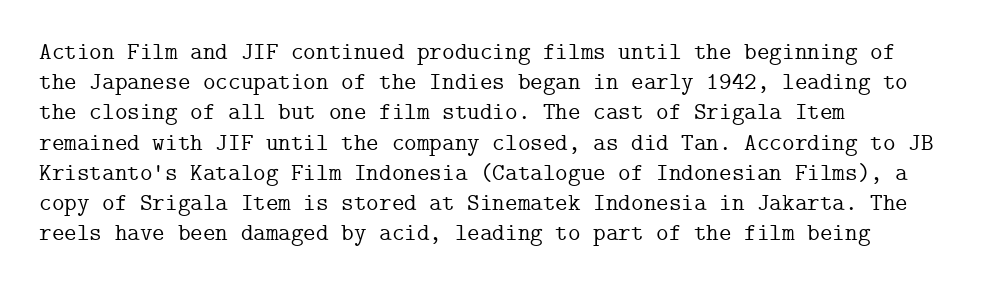
{"italic": "no", "underline": "no", "align": "left", "line_spacing": "normal", "line_spacing_ratio": 1.26, "letter_spacing": "normal", "letter_spacing_em": 0.0, "glyph_px": 24}
